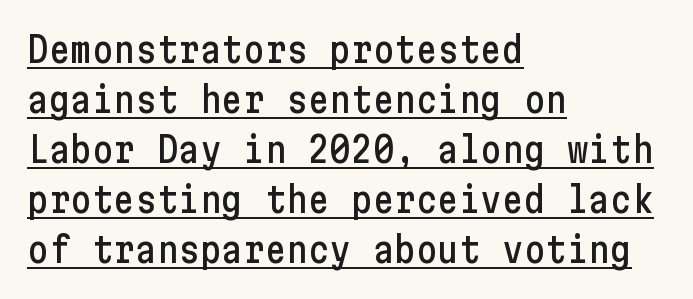
Q: Is the text italic (slanted)? A: No, it is upright.
Q: Is the typeface a serif or a sans-serif typeface? A: Sans-serif.
Q: Is the text underlined? A: Yes.
Q: How is the paragraph aligned? A: Left-aligned.
Q: Is the spacing between letters normal or unusually wide? A: Normal.
Q: Is the spacing between lines tight, normal or loose? A: Normal.
Q: Width (condensed, normal, or wide)? A: Condensed.
Q: Stroke contrast? A: Low.
Q: x-height? A: Medium.
